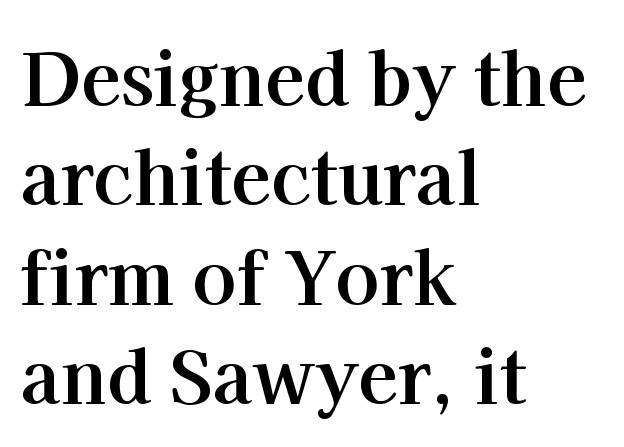
The image shows 73 px bold serif type, upright; set left-aligned, normal line spacing (1.36x), normal letter spacing, not underlined; high stroke contrast and a medium x-height.
